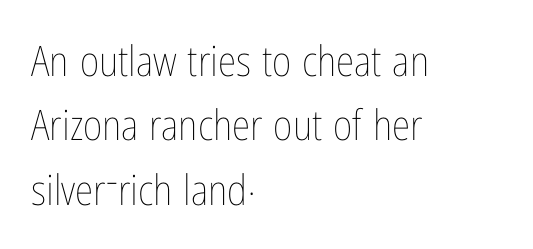
You could not count columns in this text — the font is proportionally spaced. These lines sit exactly where default settings would place them. Each line starts at the same left margin while the right side varies. The type is set solid horizontally, with unmodified tracking. The foot of each line stays bare and open.
